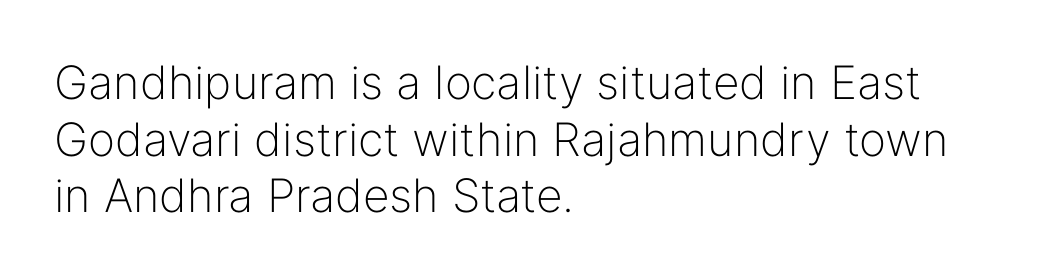
Q: Is the text bold? A: No.
Q: Is the text italic (slanted)? A: No, it is upright.
Q: Is the typeface a serif or a sans-serif typeface? A: Sans-serif.
Q: Is the text underlined? A: No.
Q: How is the paragraph aligned? A: Left-aligned.
Q: Is the spacing between letters normal or unusually wide? A: Normal.
Q: Width (condensed, normal, or wide)? A: Normal.
Q: Stroke contrast? A: Low.
Q: x-height? A: Medium.
Q: Monospaced? A: No.
